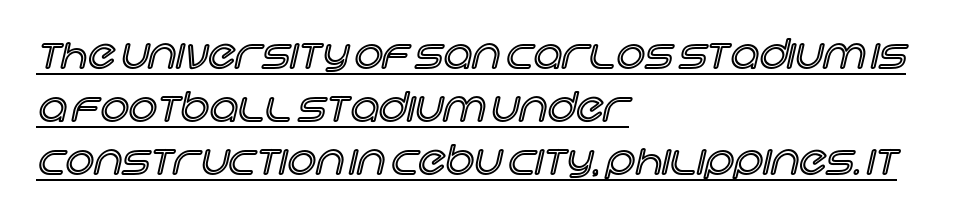
{"width": "normal", "x_height": "large", "monospaced": "no", "underline": "yes", "align": "left", "line_spacing": "normal", "line_spacing_ratio": 1.33, "letter_spacing": "normal", "letter_spacing_em": 0.0, "glyph_px": 40}
